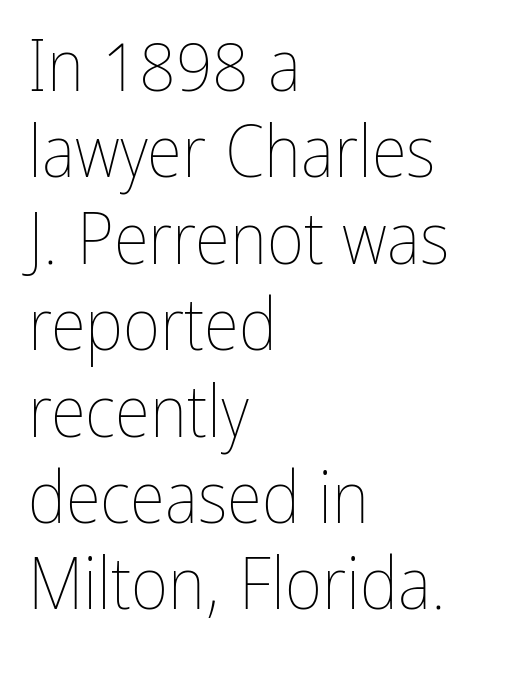
{"italic": "no", "bold": "no", "weight": "thin", "width": "condensed", "stroke_contrast": "low", "x_height": "medium", "monospaced": "no", "underline": "no", "align": "left", "line_spacing_ratio": 1.2, "letter_spacing": "normal", "letter_spacing_em": 0.0, "glyph_px": 72}
